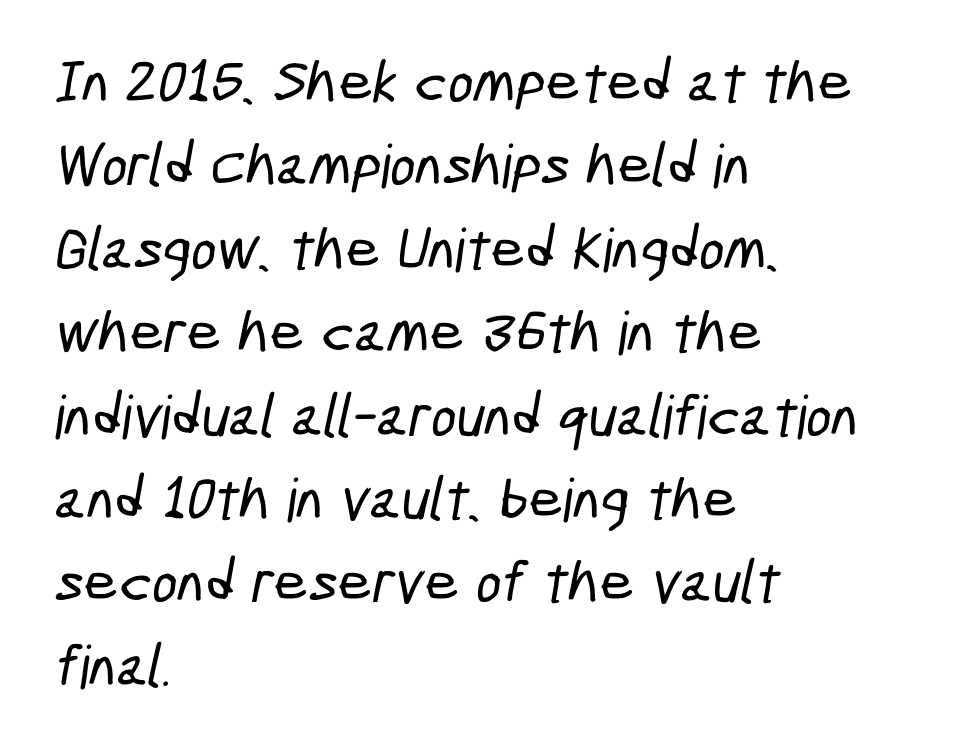
Clear beneath every line of the passage. This block has exactly the height ordinary leading produces. Does the type have serifs? No, each stem ends abruptly. No extra tracking has been applied to these lines. Notice how the passage keeps a crisp vertical edge on the left only. A typesetter would call this proportional, since set widths differ per character.
